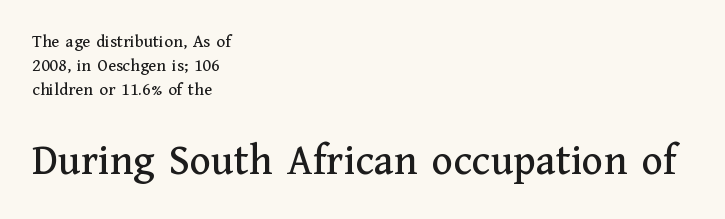
Is there any slant? The stems are plumb. The strip under each line holds only bare page. Proportional: the letters do not fall into vertical columns. In terms of letterform style, serifs are clearly present. Leading matches the norm, producing a regular column. Larger block? The one below; the one above is distinctly smaller.
